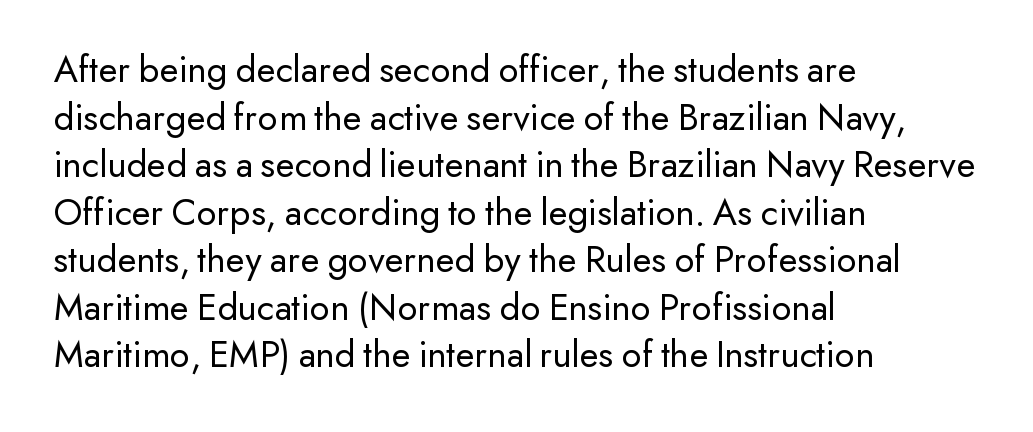
Q: Is the text bold? A: No.
Q: Is the text italic (slanted)? A: No, it is upright.
Q: Is the typeface a serif or a sans-serif typeface? A: Sans-serif.
Q: Is the text underlined? A: No.
Q: How is the paragraph aligned? A: Left-aligned.
Q: Is the spacing between letters normal or unusually wide? A: Normal.
Q: Width (condensed, normal, or wide)? A: Normal.
Q: Stroke contrast? A: Low.
Q: x-height? A: Small.
Q: Monospaced? A: No.
